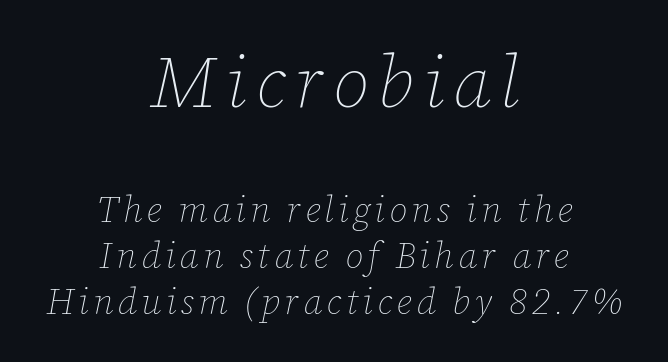
The face used here is proportionally spaced, like ordinary book or web type. Larger block? The one above; the one below is distinctly smaller. These lines are centered, leaving both edges ragged. It's the slanting kind of type. The weight would be labelled regular, book, light, or lighter still. The passage shown is not underscored anywhere.
